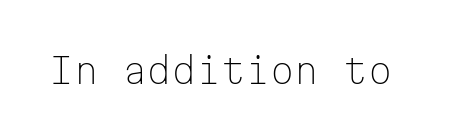
Q: Is the text bold? A: No.
Q: Is the text italic (slanted)? A: No, it is upright.
Q: Is the typeface a serif or a sans-serif typeface? A: Sans-serif.
Q: Is the text underlined? A: No.
Q: Is the spacing between letters normal or unusually wide? A: Normal.
Q: Width (condensed, normal, or wide)? A: Normal.
Q: Stroke contrast? A: Low.
Q: x-height? A: Medium.
Q: Monospaced? A: Yes.
